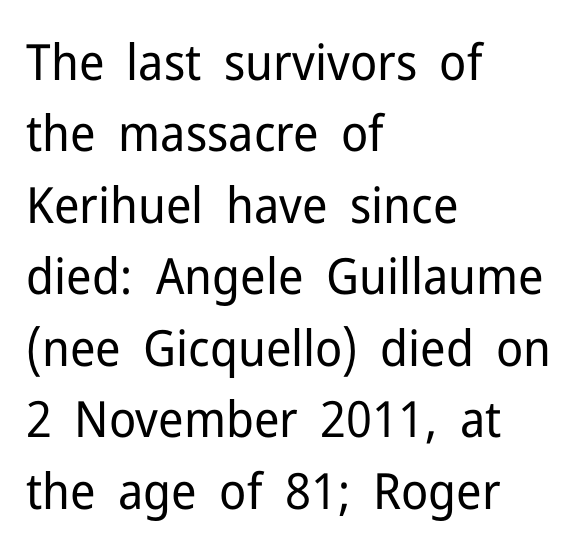
Evenly set lines give the paragraph a standard silhouette. Heft: none added — not bold. Tracking here is standard; glyphs follow each other at the usual distance. This rendering features lettering with no underline. Ordinary non-slanted type is in use. Observe the absence of serifs on each vertical stroke in this sample.
